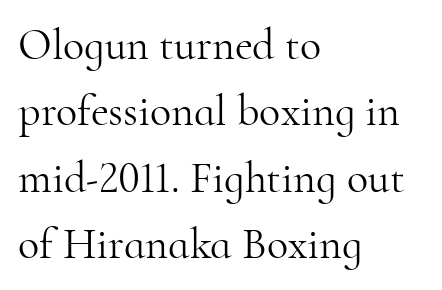
The image shows 44 px light serif type, upright; set left-aligned, normal line spacing (1.51x), normal letter spacing, not underlined; high stroke contrast and a small x-height.
